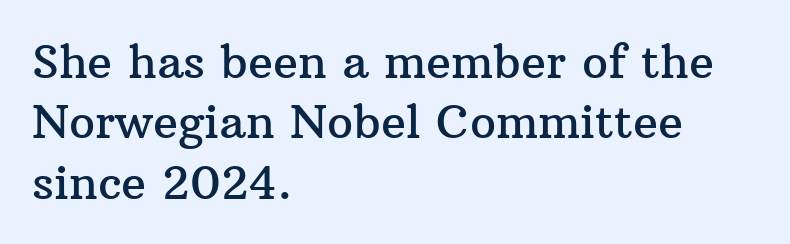
{"serif": "yes", "italic": "no", "width": "normal", "stroke_contrast": "medium", "x_height": "medium", "monospaced": "no", "underline": "no", "align": "left", "line_spacing": "normal", "line_spacing_ratio": 1.31, "letter_spacing": "normal", "letter_spacing_em": 0.0, "glyph_px": 46}
